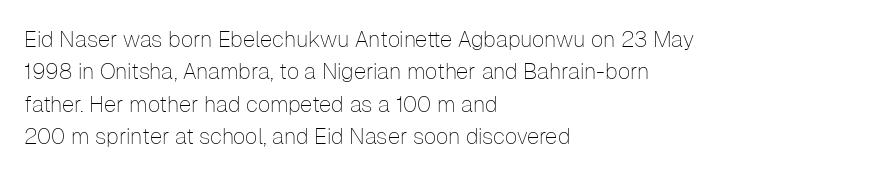
Q: Is the text bold? A: No.
Q: Is the text italic (slanted)? A: No, it is upright.
Q: Is the text underlined? A: No.
Q: How is the paragraph aligned? A: Left-aligned.
Q: Is the spacing between letters normal or unusually wide? A: Normal.
Q: Is the spacing between lines tight, normal or loose? A: Normal.
